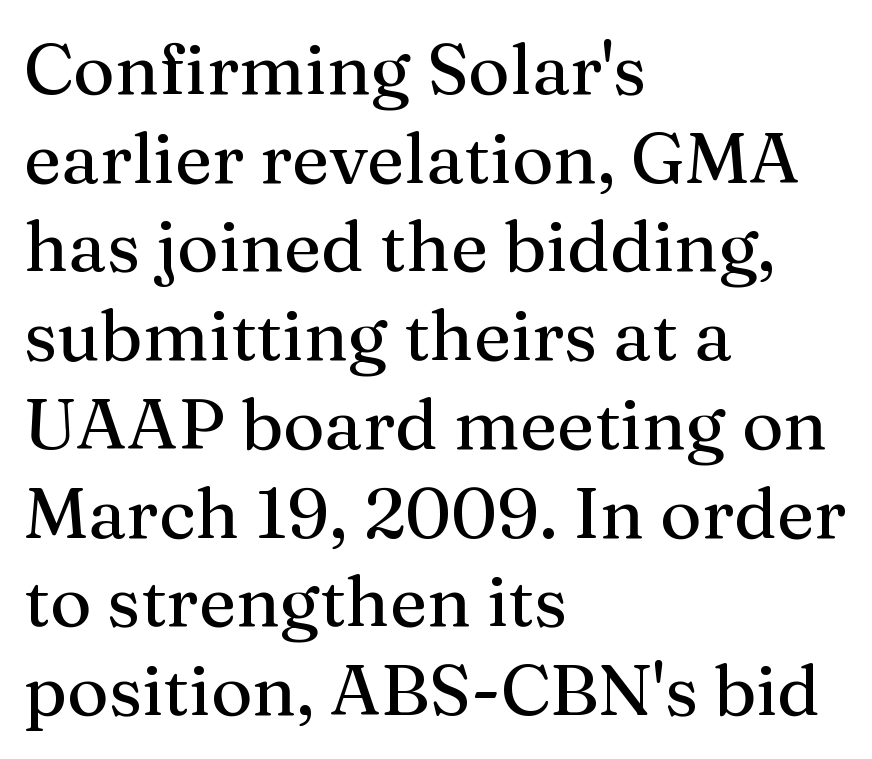
The glyphs in this specimen are seriffed. In terms of posture, this sample is upright. Is this a fixed-width face? No — the glyphs have proportional, varying widths. The specimen omits any rule beneath the text block's lines. The tracking reads as untouched default to a designer's eye. These lines sit exactly where default settings would place them.
